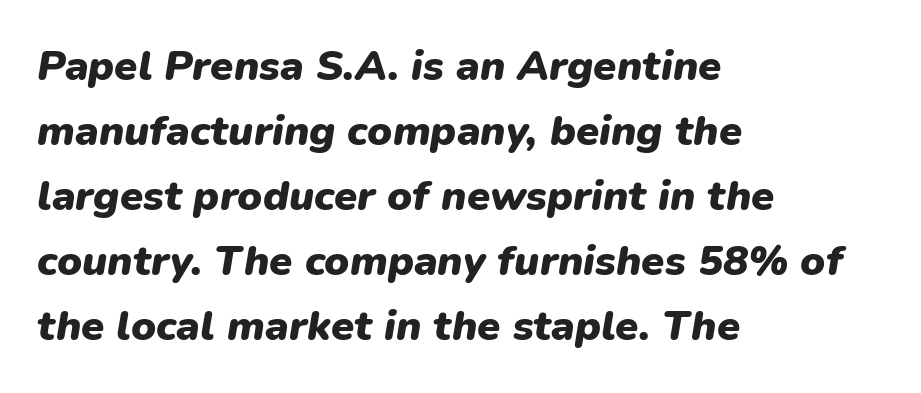
Q: Is the text bold? A: Yes.
Q: Is the text italic (slanted)? A: Yes, it leans right by about 9 degrees.
Q: Is the text underlined? A: No.
Q: How is the paragraph aligned? A: Left-aligned.
Q: Is the spacing between letters normal or unusually wide? A: Normal.
Q: Is the spacing between lines tight, normal or loose? A: Normal.
Q: Width (condensed, normal, or wide)? A: Normal.
Q: Stroke contrast? A: Low.
Q: x-height? A: Medium.
Q: Monospaced? A: No.
